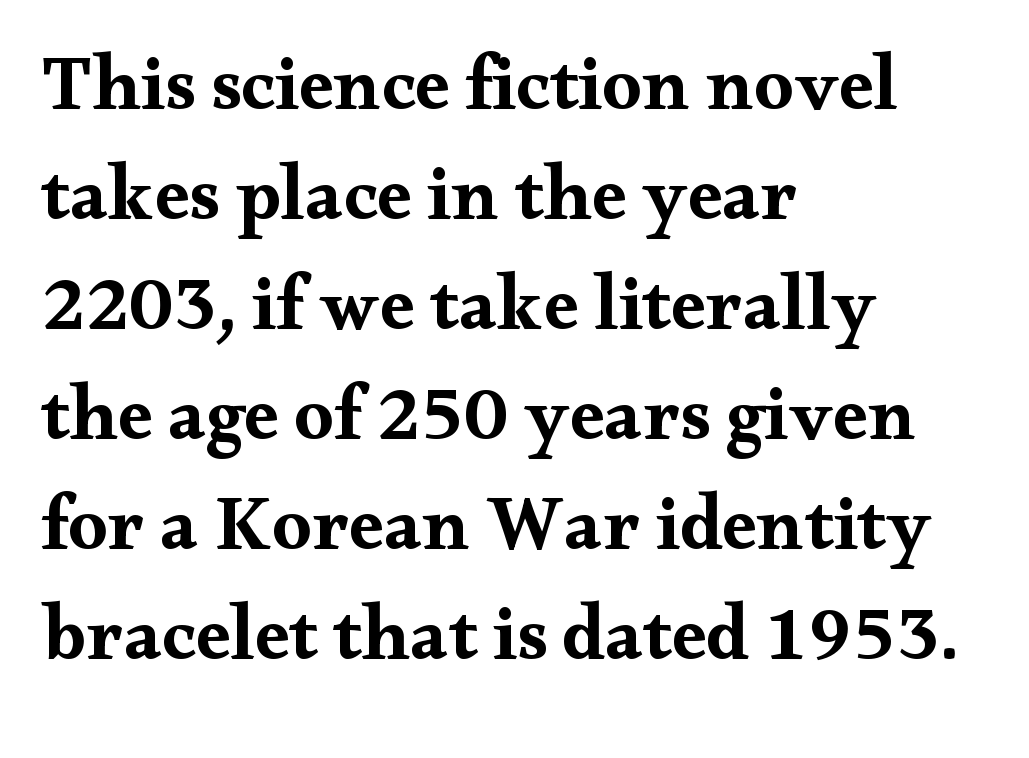
The image shows 78 px bold, wide serif type, upright; set left-aligned, normal line spacing (1.41x), normal letter spacing, not underlined; medium stroke contrast and a small x-height.
